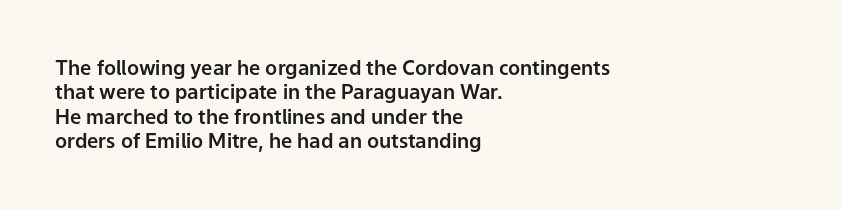
The image shows 20 px text type, upright; set left-aligned, line spacing 1.22x, normal letter spacing, not underlined.
